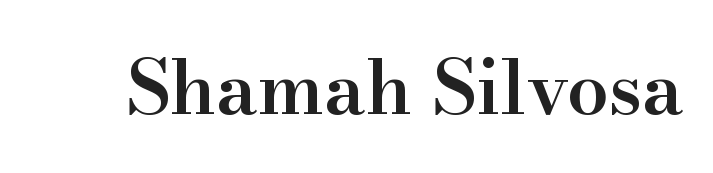
The image shows 75 px semibold serif type, upright; set normal letter spacing, not underlined; high stroke contrast and a small x-height.
